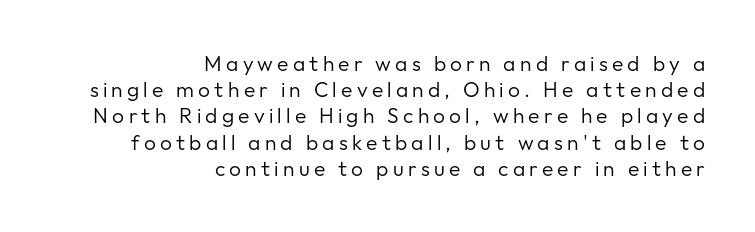
The image shows 21 px text type, upright; set right-aligned, normal line spacing (1.25x), unusually wide letter spacing (+0.2 em), not underlined.
